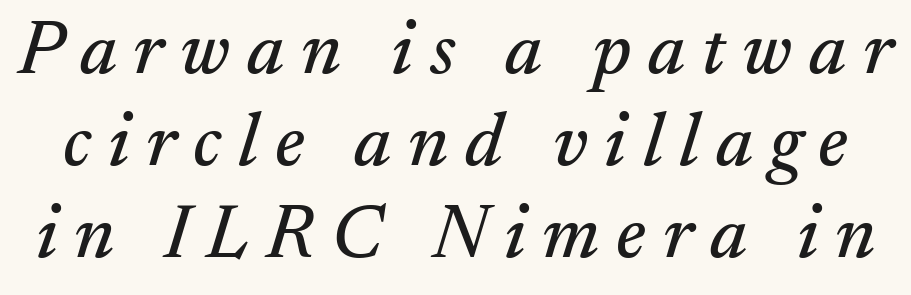
{"serif": "yes", "italic": "yes", "lean": "right", "slant_degrees": 17, "width": "normal", "stroke_contrast": "medium", "x_height": "small", "monospaced": "no", "underline": "no", "line_spacing_ratio": 1.21, "letter_spacing": "wide", "letter_spacing_em": 0.22, "glyph_px": 76}
